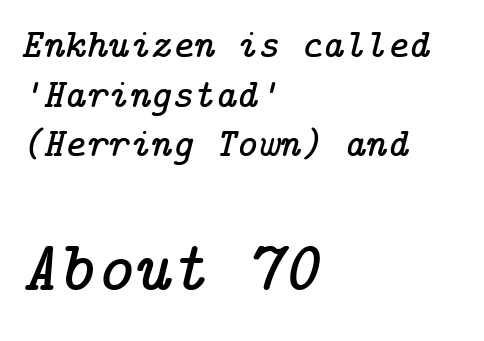
The image shows 71 px serif type, italic (leaning right); set left-aligned, line spacing 1.21x, normal letter spacing, not underlined; the second (bottom) block is 1.73x larger; low stroke contrast and a medium x-height.
